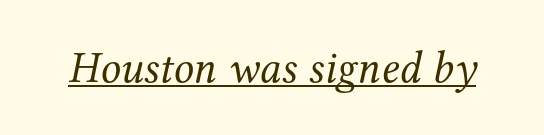
Q: Is the text bold? A: No.
Q: Is the text italic (slanted)? A: Yes, it leans right by about 12 degrees.
Q: Is the typeface a serif or a sans-serif typeface? A: Serif.
Q: Is the text underlined? A: Yes.
Q: Is the spacing between letters normal or unusually wide? A: Normal.
Q: Width (condensed, normal, or wide)? A: Normal.
Q: Stroke contrast? A: Medium.
Q: x-height? A: Medium.
Q: Monospaced? A: No.
